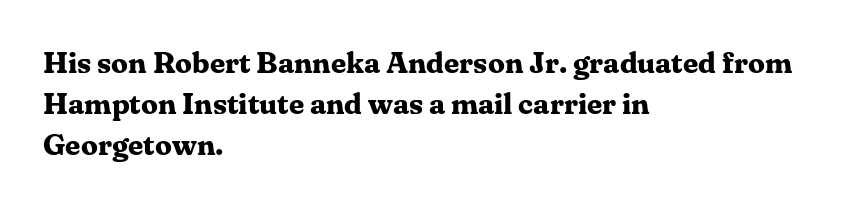
Looks like regular typesetting: each glyph gets only the width it needs. Alignment: flush left. Caption: standard tracking, unaltered. Evenly set lines give the paragraph a standard silhouette.
